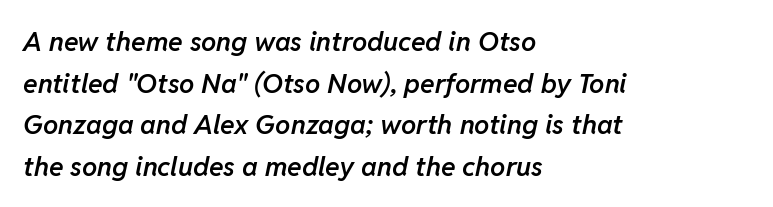
{"italic": "yes", "lean": "right", "slant_degrees": 11, "bold": "semi", "underline": "no", "align": "left", "line_spacing": "normal", "line_spacing_ratio": 1.54, "letter_spacing": "normal", "letter_spacing_em": 0.0, "glyph_px": 27}
